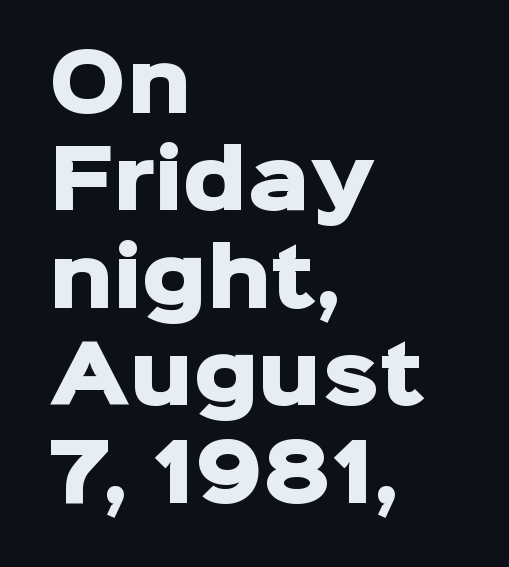
{"serif": "no", "italic": "no", "bold": "yes", "weight": "heavy", "width": "normal", "stroke_contrast": "low", "x_height": "medium", "monospaced": "no", "underline": "no", "align": "left", "line_spacing": "normal", "line_spacing_ratio": 1.25, "letter_spacing": "normal", "letter_spacing_em": 0.0, "glyph_px": 78}
